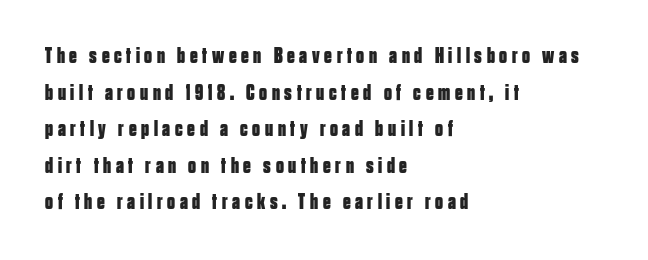
Q: Is the text bold? A: Yes.
Q: Is the text italic (slanted)? A: No, it is upright.
Q: Is the text underlined? A: No.
Q: How is the paragraph aligned? A: Left-aligned.
Q: Is the spacing between letters normal or unusually wide? A: Unusually wide.
Q: Is the spacing between lines tight, normal or loose? A: Normal.
